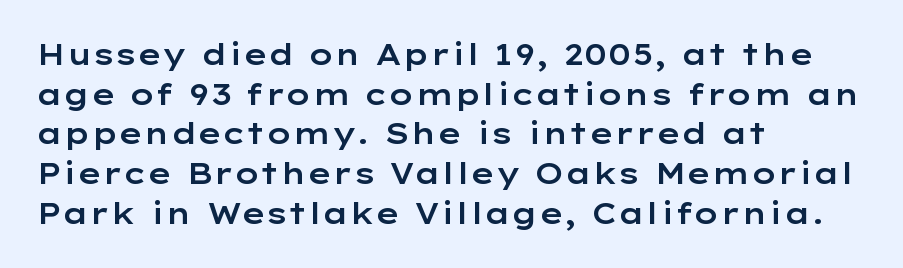
Q: Is the text italic (slanted)? A: No, it is upright.
Q: Is the typeface a serif or a sans-serif typeface? A: Sans-serif.
Q: Is the text underlined? A: No.
Q: How is the paragraph aligned? A: Left-aligned.
Q: Is the spacing between letters normal or unusually wide? A: Normal.
Q: Is the spacing between lines tight, normal or loose? A: Normal.
Q: Width (condensed, normal, or wide)? A: Wide.
Q: Stroke contrast? A: Low.
Q: x-height? A: Medium.
Q: Monospaced? A: No.
